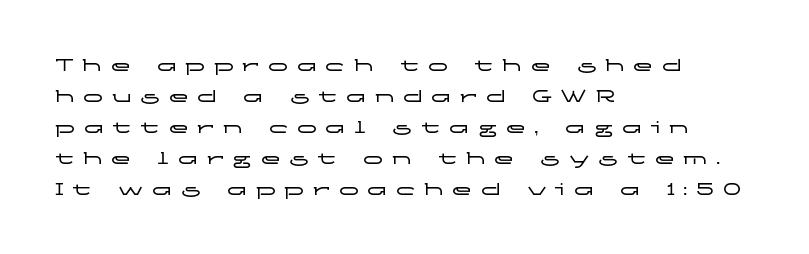
{"italic": "no", "underline": "no", "align": "left", "line_spacing": "normal", "line_spacing_ratio": 1.55, "letter_spacing": "wide", "letter_spacing_em": 0.43, "glyph_px": 20}
